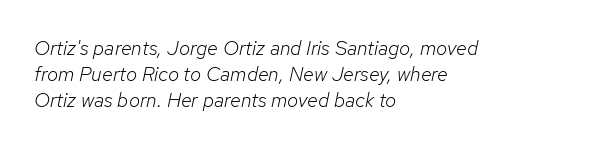
Posture: slanted. Letter spacing: default. Is the stroke heavy? The answer is a plain regular-or-lighter. The rag falls on the right side of this text block. Has an underline been added? It has not.
